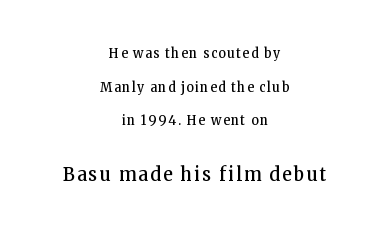
Q: Is the text bold? A: No.
Q: Is the text italic (slanted)? A: No, it is upright.
Q: Is the text underlined? A: No.
Q: How is the paragraph aligned? A: Centered.
Q: Is the spacing between lines tight, normal or loose? A: Loose.
Q: Which block of text is set in a larger size, the first (top) or the second (bottom)? A: The second (bottom) one.
